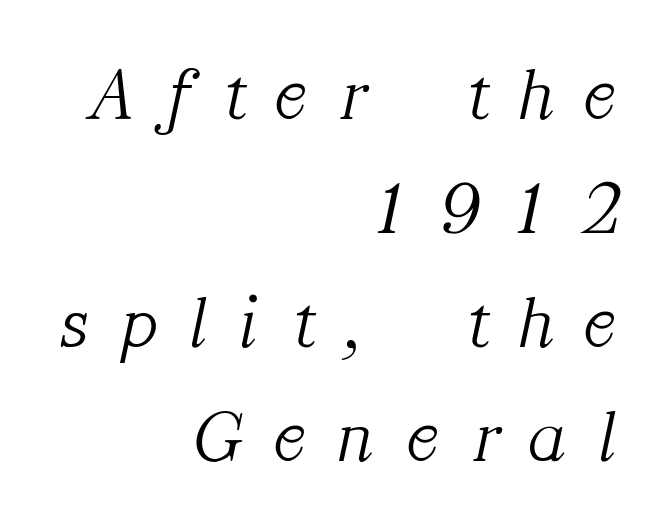
{"serif": "yes", "italic": "yes", "lean": "right", "slant_degrees": 12, "bold": "no", "weight": "light", "width": "normal", "stroke_contrast": "medium", "x_height": "medium", "monospaced": "no", "underline": "no", "align": "right", "line_spacing": "normal", "line_spacing_ratio": 1.52, "letter_spacing": "wide", "letter_spacing_em": 0.44, "glyph_px": 75}
